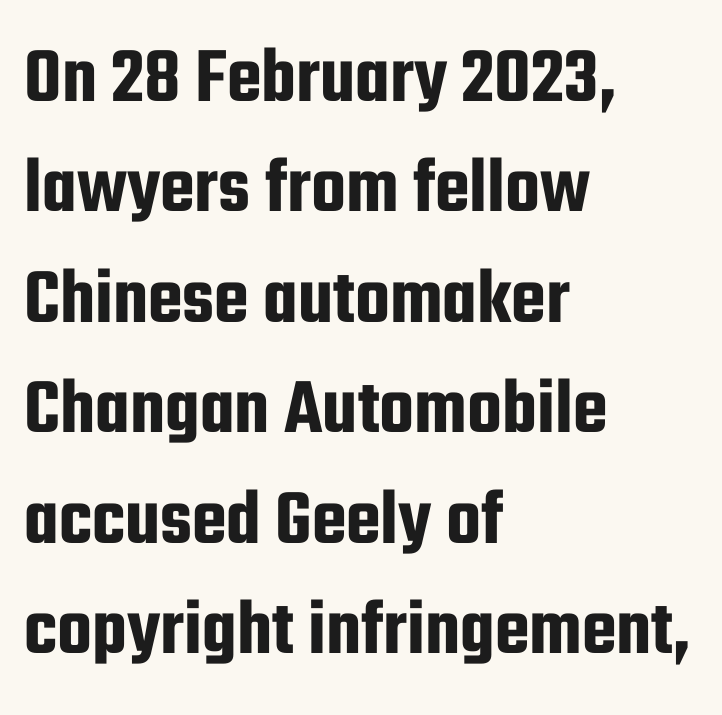
{"serif": "no", "italic": "no", "width": "condensed", "stroke_contrast": "low", "x_height": "medium", "monospaced": "no", "underline": "no", "align": "left", "line_spacing": "normal", "line_spacing_ratio": 1.38, "letter_spacing": "normal", "letter_spacing_em": 0.0, "glyph_px": 80}
